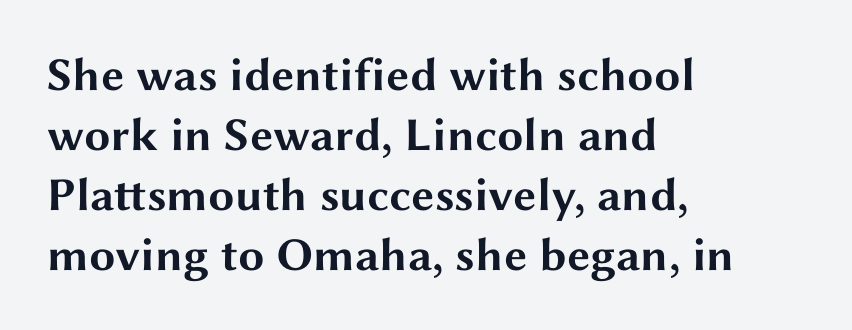
I'd describe the lettering as bold — thick and assertive. Grotesque or geometric, the face here clearly has no serifs. The rag falls on the right side of this text block. Tracking here is standard; glyphs follow each other at the usual distance. You could not count columns in this text — the font is proportionally spaced. Any mark beneath the type? The region is blank.
